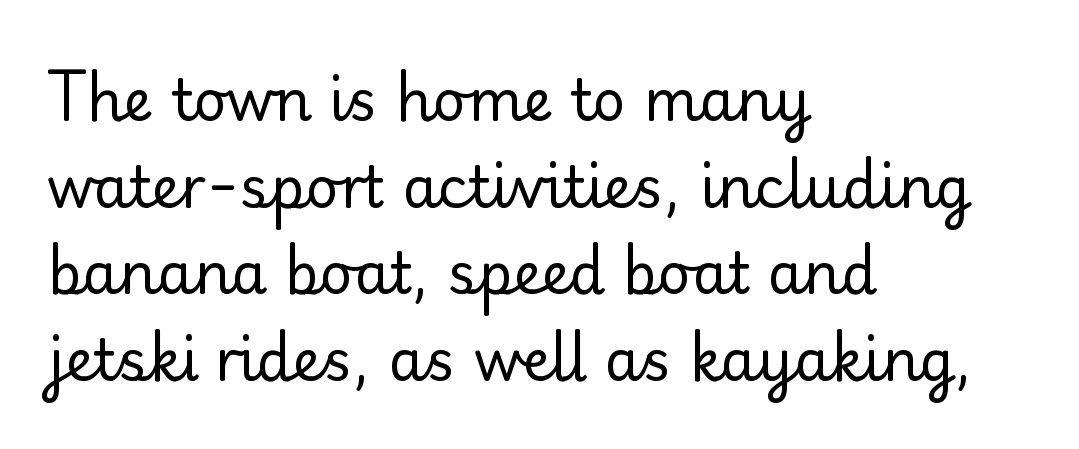
Q: Is the text bold? A: No.
Q: Is the text italic (slanted)? A: No, it is upright.
Q: Is the typeface a serif or a sans-serif typeface? A: Sans-serif.
Q: Is the text underlined? A: No.
Q: How is the paragraph aligned? A: Left-aligned.
Q: Is the spacing between letters normal or unusually wide? A: Normal.
Q: Is the spacing between lines tight, normal or loose? A: Normal.
Q: Width (condensed, normal, or wide)? A: Normal.
Q: Stroke contrast? A: Low.
Q: x-height? A: Small.
Q: Monospaced? A: No.
